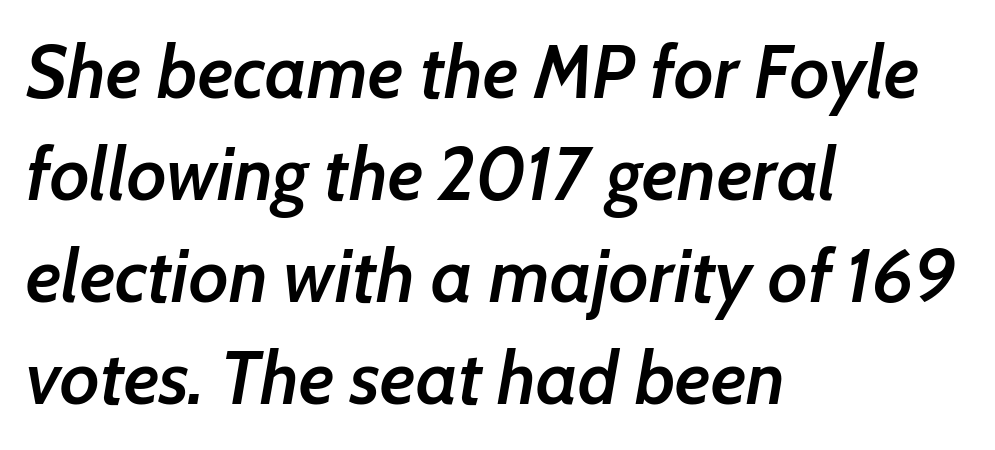
The image shows 74 px semibold type, italic (leaning right); set left-aligned, normal line spacing (1.38x), normal letter spacing, not underlined; low stroke contrast and a medium x-height.
